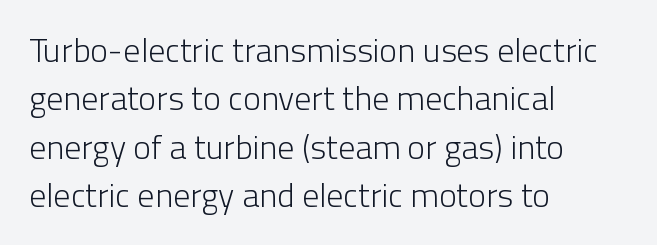
{"serif": "no", "italic": "no", "bold": "no", "weight": "light", "width": "normal", "stroke_contrast": "low", "x_height": "medium", "monospaced": "no", "underline": "no", "align": "left", "line_spacing": "normal", "line_spacing_ratio": 1.42, "letter_spacing": "normal", "letter_spacing_em": 0.0, "glyph_px": 34}
